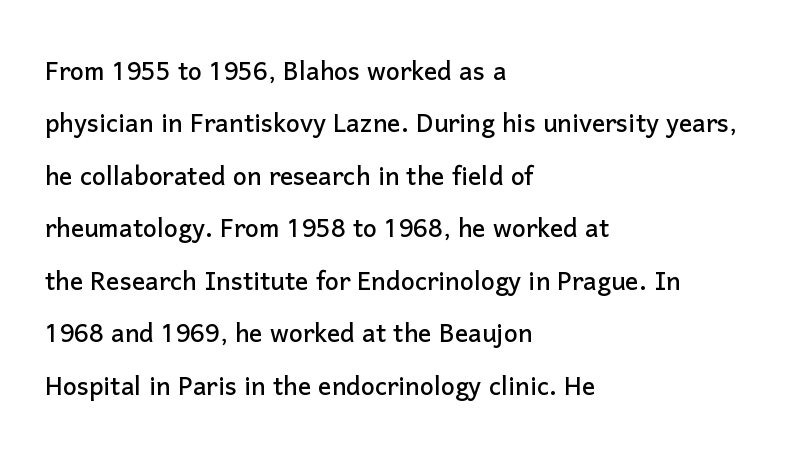
{"serif": "no", "italic": "no", "width": "normal", "stroke_contrast": "low", "x_height": "medium", "monospaced": "no", "underline": "no", "align": "left", "line_spacing": "normal", "line_spacing_ratio": 1.59, "letter_spacing": "normal", "letter_spacing_em": 0.0, "glyph_px": 33}
